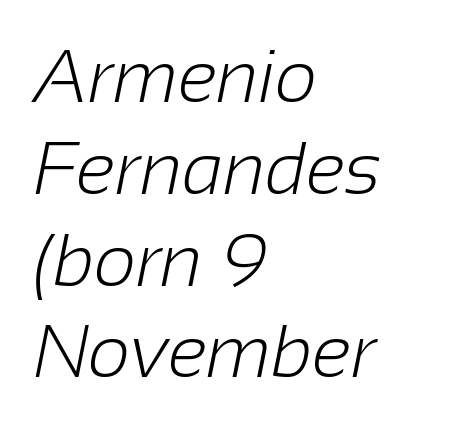
Q: Is the text bold? A: No.
Q: Is the typeface a serif or a sans-serif typeface? A: Sans-serif.
Q: Is the text underlined? A: No.
Q: How is the paragraph aligned? A: Left-aligned.
Q: Is the spacing between letters normal or unusually wide? A: Normal.
Q: Width (condensed, normal, or wide)? A: Normal.
Q: Stroke contrast? A: Low.
Q: x-height? A: Medium.
Q: Monospaced? A: No.
